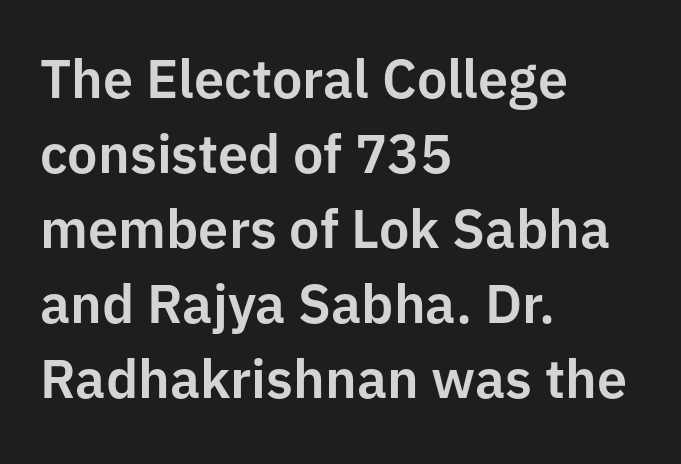
The image shows 54 px sans-serif type, upright; set left-aligned, normal line spacing (1.39x), normal letter spacing, not underlined; low stroke contrast and a medium x-height.
